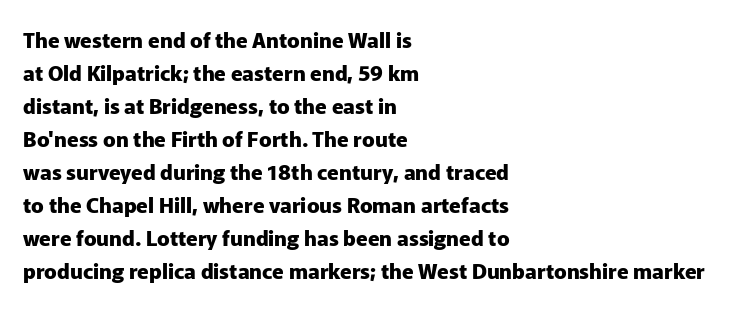
Q: Is the text bold? A: Yes.
Q: Is the text italic (slanted)? A: No, it is upright.
Q: Is the text underlined? A: No.
Q: How is the paragraph aligned? A: Left-aligned.
Q: Is the spacing between letters normal or unusually wide? A: Normal.
Q: Is the spacing between lines tight, normal or loose? A: Normal.
